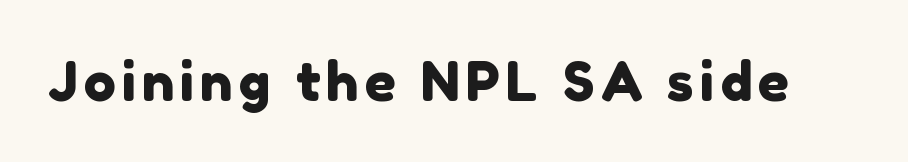
The image shows 54 px sans-serif type; set not underlined; low stroke contrast and a medium x-height.
